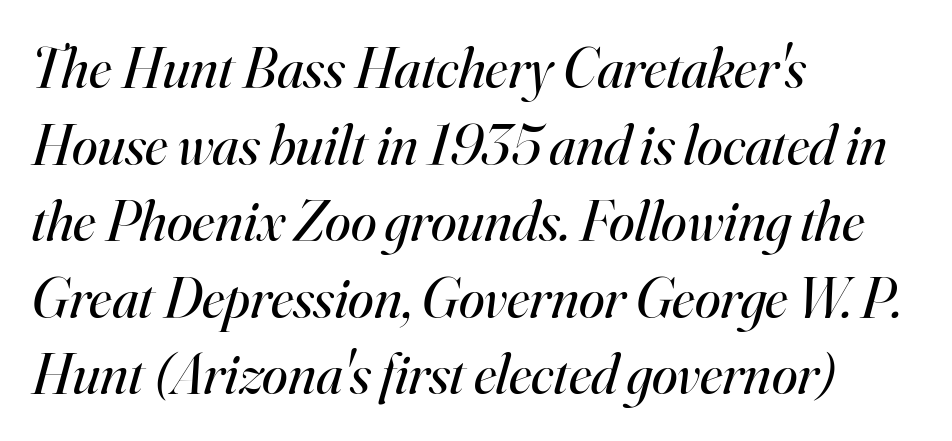
The image shows 58 px regular-weight serif type, italic (leaning right); set left-aligned, normal line spacing (1.32x), normal letter spacing, not underlined; high stroke contrast and a small x-height.
